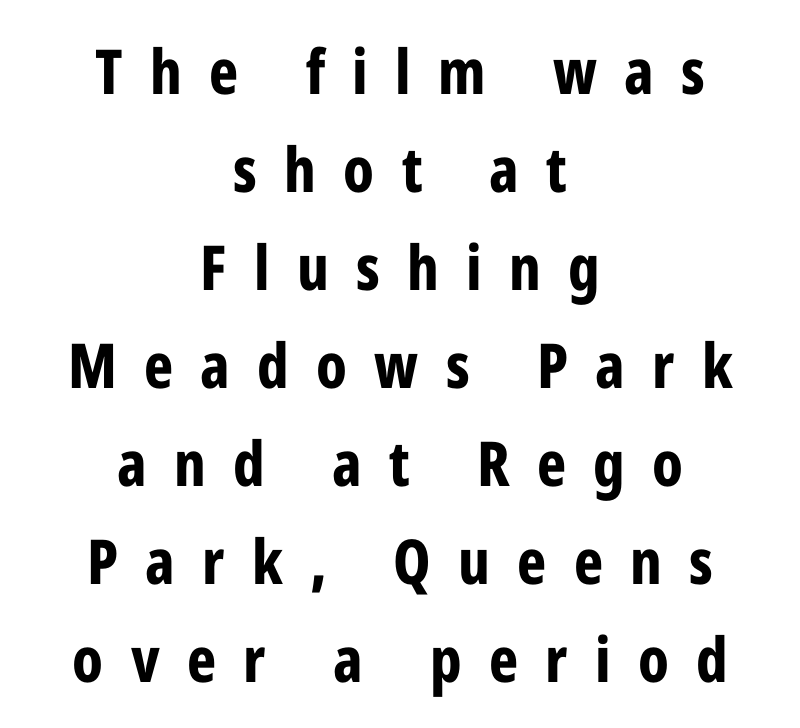
The image shows 62 px bold, condensed sans-serif type, upright; set centered, normal line spacing (1.58x), unusually wide letter spacing (+0.44 em), not underlined; low stroke contrast and a medium x-height.
